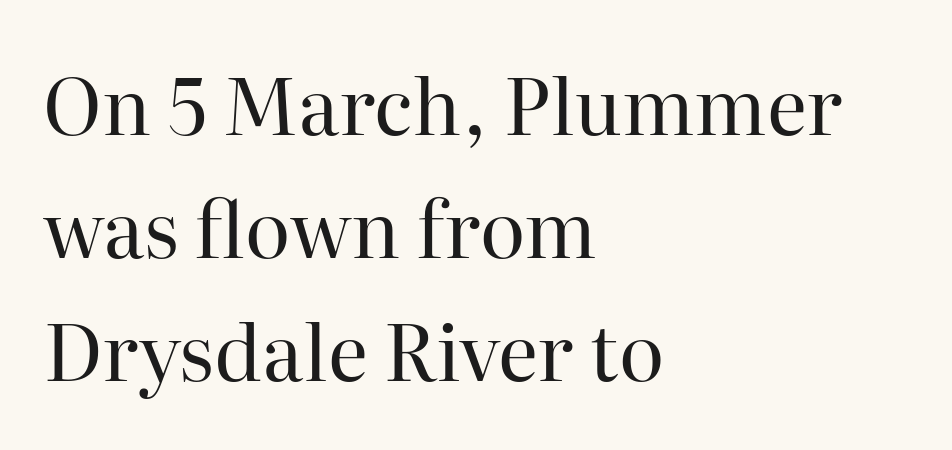
These lines are rendered in a variable-pitch font. A clean baseline with only descenders dipping below it. Leftover space on each line is placed entirely after the last word. How are the letters spaced? Ordinarily, with no added tracking.
